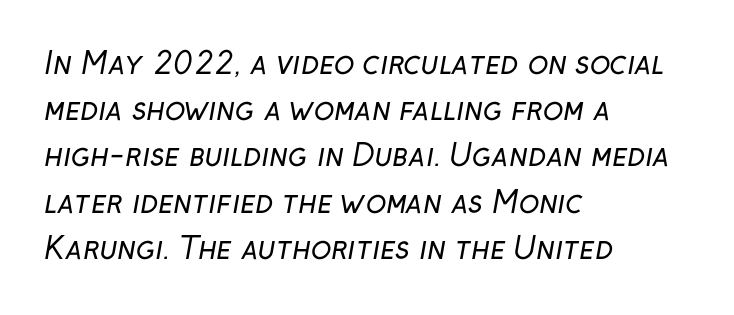
Q: Is the text bold? A: No.
Q: Is the typeface a serif or a sans-serif typeface? A: Sans-serif.
Q: Is the text underlined? A: No.
Q: How is the paragraph aligned? A: Left-aligned.
Q: Is the spacing between letters normal or unusually wide? A: Normal.
Q: Is the spacing between lines tight, normal or loose? A: Normal.
Q: Width (condensed, normal, or wide)? A: Normal.
Q: Stroke contrast? A: Low.
Q: x-height? A: Medium.
Q: Monospaced? A: No.
